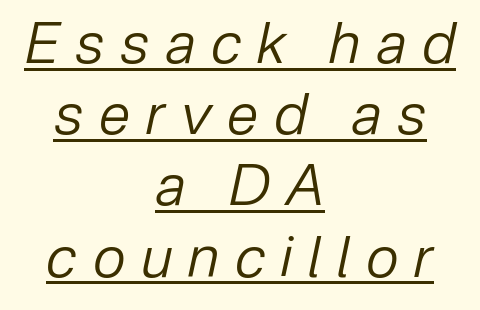
The image shows 57 px regular-weight type, italic (leaning right); set centered, normal line spacing (1.25x), unusually wide letter spacing (+0.28 em), underlined; low stroke contrast and a medium x-height.
